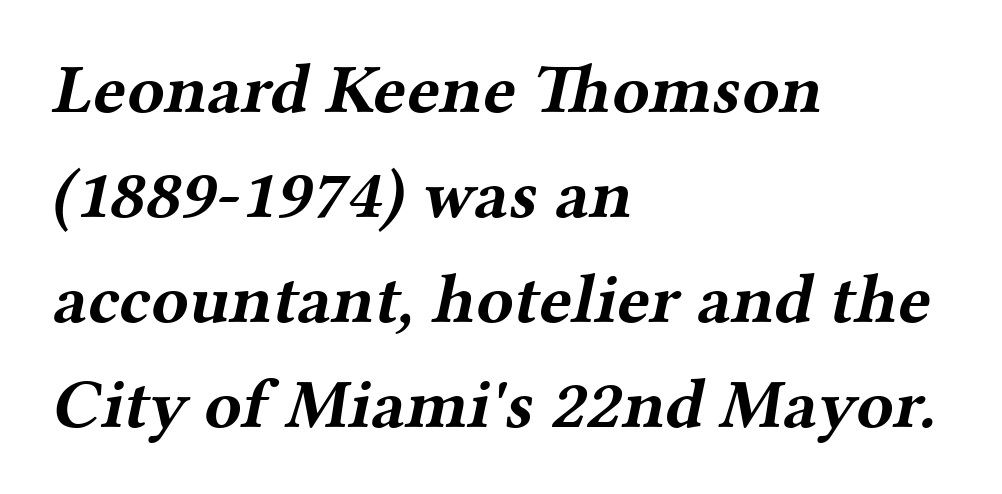
Q: Is the text bold? A: Yes.
Q: Is the typeface a serif or a sans-serif typeface? A: Serif.
Q: Is the text underlined? A: No.
Q: How is the paragraph aligned? A: Left-aligned.
Q: Is the spacing between letters normal or unusually wide? A: Normal.
Q: Is the spacing between lines tight, normal or loose? A: Normal.
Q: Width (condensed, normal, or wide)? A: Wide.
Q: Stroke contrast? A: Medium.
Q: x-height? A: Medium.
Q: Monospaced? A: No.
